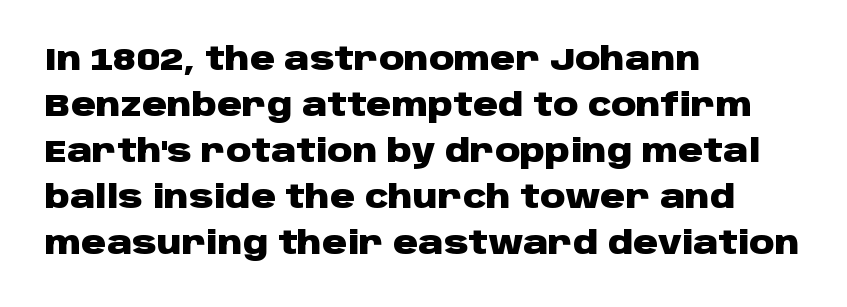
{"serif": "no", "italic": "no", "bold": "yes", "weight": "heavy", "width": "wide", "stroke_contrast": "low", "x_height": "large", "monospaced": "no", "underline": "no", "align": "left", "line_spacing": "normal", "line_spacing_ratio": 1.48, "letter_spacing": "normal", "letter_spacing_em": 0.0, "glyph_px": 31}
